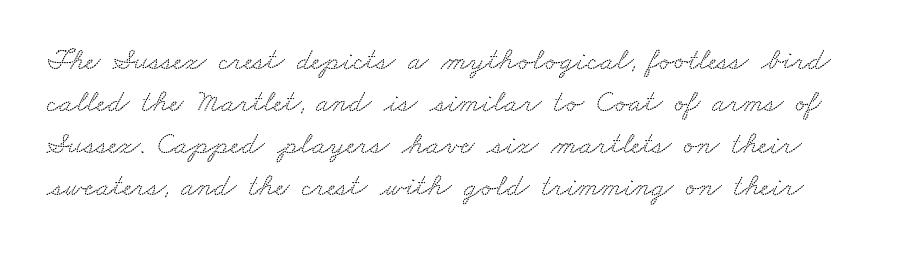
{"serif": "yes", "width": "wide", "stroke_contrast": "low", "x_height": "small", "monospaced": "no", "underline": "no", "line_spacing": "normal", "line_spacing_ratio": 1.36, "letter_spacing": "normal", "letter_spacing_em": 0.0, "glyph_px": 31}
